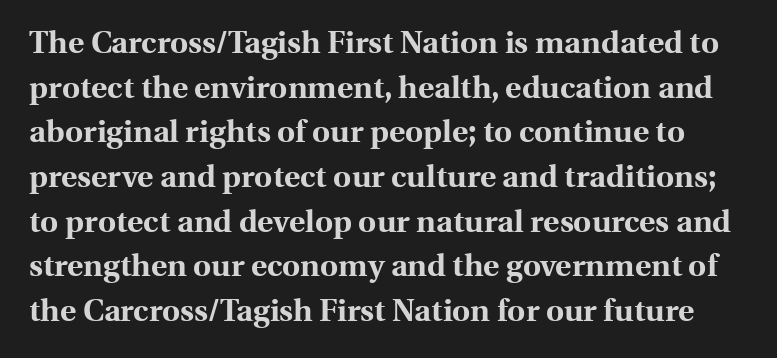
Q: Is the text bold? A: Yes.
Q: Is the text italic (slanted)? A: No, it is upright.
Q: Is the typeface a serif or a sans-serif typeface? A: Serif.
Q: Is the text underlined? A: No.
Q: Is the spacing between letters normal or unusually wide? A: Normal.
Q: Is the spacing between lines tight, normal or loose? A: Normal.
Q: Width (condensed, normal, or wide)? A: Normal.
Q: x-height? A: Medium.
Q: Monospaced? A: No.
